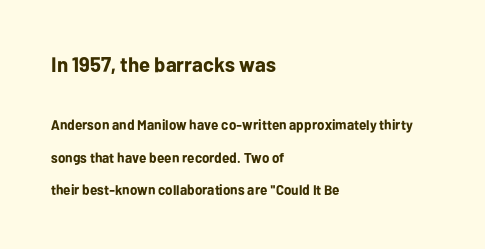
{"italic": "no", "bold": "yes", "underline": "no", "align": "left", "line_spacing": "loose", "line_spacing_ratio": 2.31, "letter_spacing": "normal", "letter_spacing_em": 0.0, "larger_block": "first", "size_ratio": 1.5, "glyph_px": 21}
